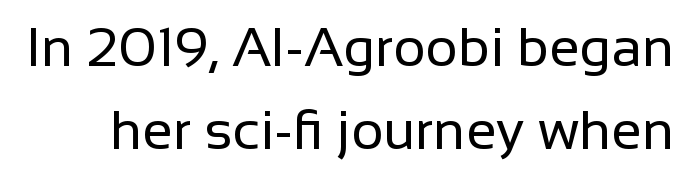
Q: Is the text bold? A: No.
Q: Is the text italic (slanted)? A: No, it is upright.
Q: Is the typeface a serif or a sans-serif typeface? A: Sans-serif.
Q: Is the text underlined? A: No.
Q: Is the spacing between letters normal or unusually wide? A: Normal.
Q: Is the spacing between lines tight, normal or loose? A: Normal.
Q: Width (condensed, normal, or wide)? A: Normal.
Q: Stroke contrast? A: Low.
Q: x-height? A: Medium.
Q: Monospaced? A: No.
